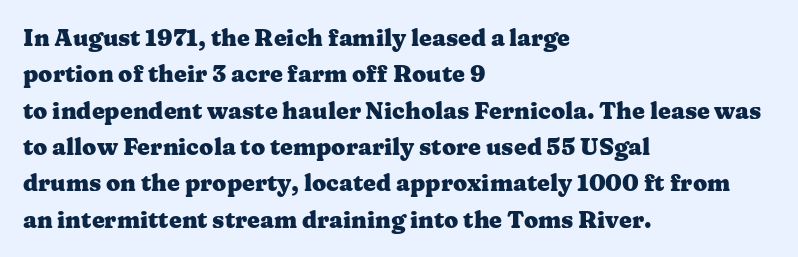
The image shows 23 px bold type, upright; set left-aligned, normal line spacing (1.58x), normal letter spacing, not underlined.
